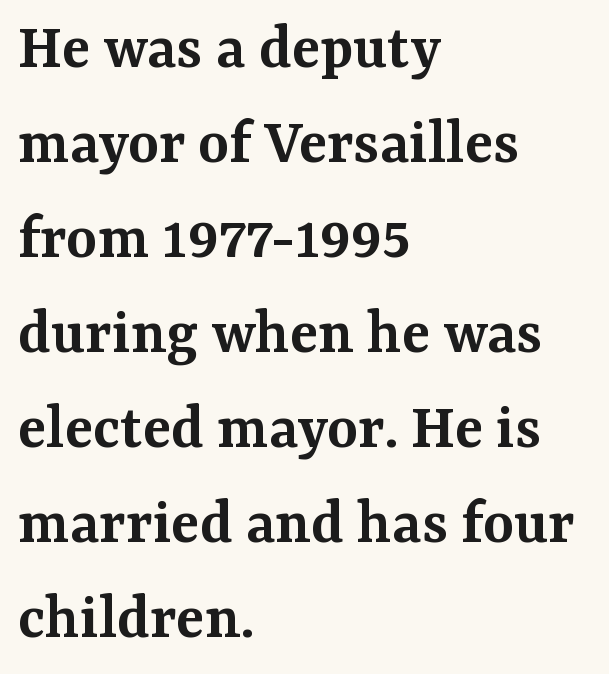
{"serif": "yes", "italic": "no", "bold": "semi", "weight": "semibold", "width": "normal", "stroke_contrast": "medium", "x_height": "medium", "monospaced": "no", "underline": "no", "align": "left", "line_spacing": "normal", "line_spacing_ratio": 1.44, "letter_spacing": "normal", "letter_spacing_em": 0.0, "glyph_px": 66}
